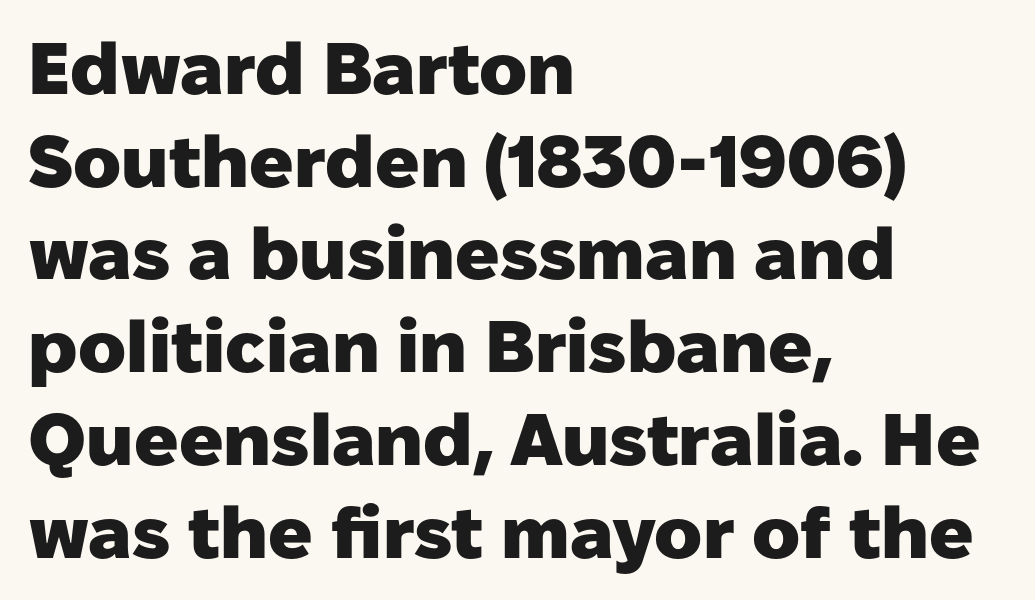
The letterforms sit shoulder to shoulder at normal distance. Evenly set lines give the paragraph a standard silhouette. Note: no serifs on the glyphs. Does the lettering tilt? It doesn't — this is upright.
